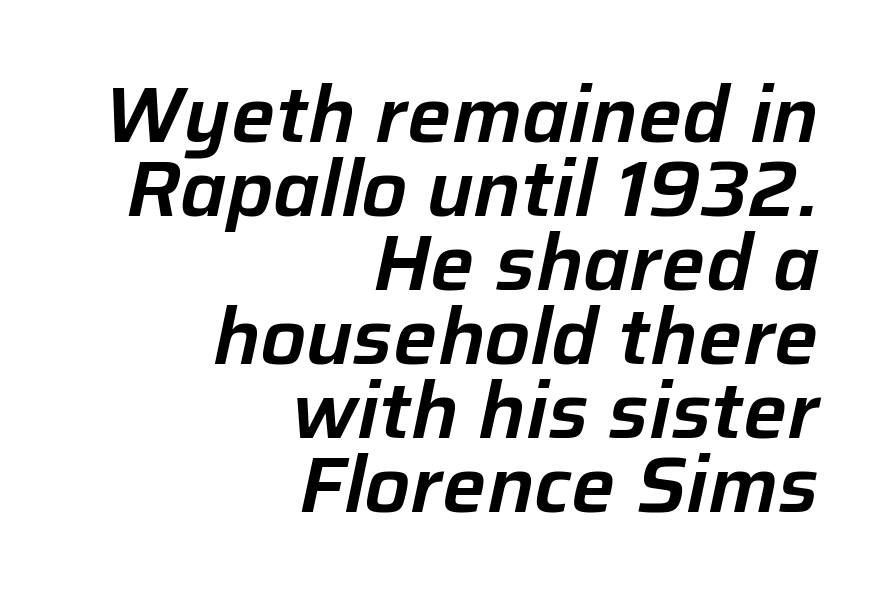
Q: Is the text italic (slanted)? A: Yes, it leans right by about 12 degrees.
Q: Is the text underlined? A: No.
Q: How is the paragraph aligned? A: Right-aligned.
Q: Is the spacing between letters normal or unusually wide? A: Normal.
Q: Is the spacing between lines tight, normal or loose? A: Tight.
Q: Width (condensed, normal, or wide)? A: Normal.
Q: Stroke contrast? A: Low.
Q: x-height? A: Medium.
Q: Monospaced? A: No.
